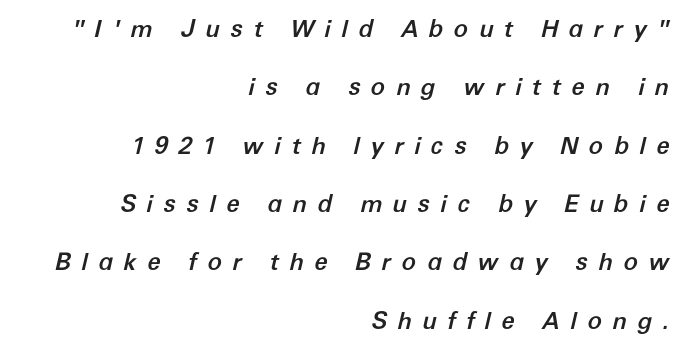
The image shows 24 px text type, italic (leaning right); set right-aligned, loose line spacing (2.43x), unusually wide letter spacing (+0.43 em), not underlined.
